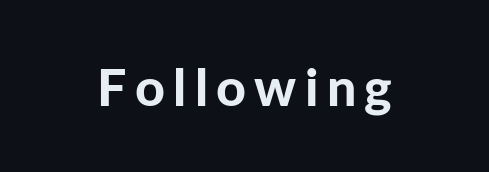
Q: Is the text bold? A: Yes.
Q: Is the text italic (slanted)? A: No, it is upright.
Q: Is the typeface a serif or a sans-serif typeface? A: Sans-serif.
Q: Is the text underlined? A: No.
Q: Width (condensed, normal, or wide)? A: Normal.
Q: Stroke contrast? A: Low.
Q: x-height? A: Medium.
Q: Monospaced? A: No.
